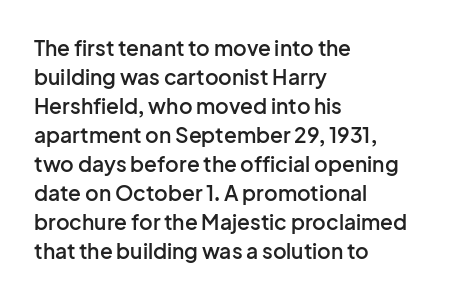
The image shows 21 px text type, upright; set left-aligned, normal line spacing (1.38x), normal letter spacing, not underlined.
